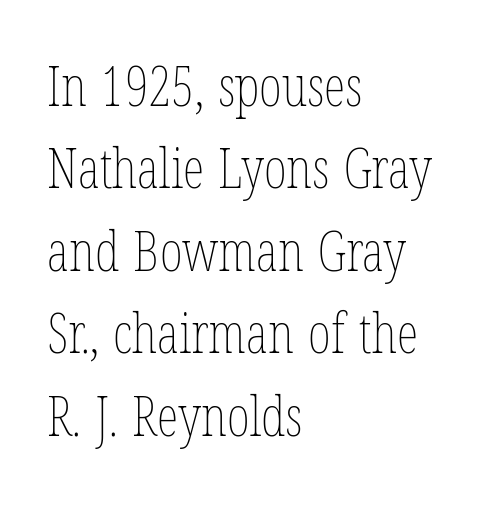
{"italic": "no", "bold": "no", "weight": "thin", "width": "condensed", "stroke_contrast": "low", "x_height": "medium", "monospaced": "no", "underline": "no", "align": "left", "line_spacing": "normal", "line_spacing_ratio": 1.5, "letter_spacing": "normal", "letter_spacing_em": 0.0, "glyph_px": 55}
